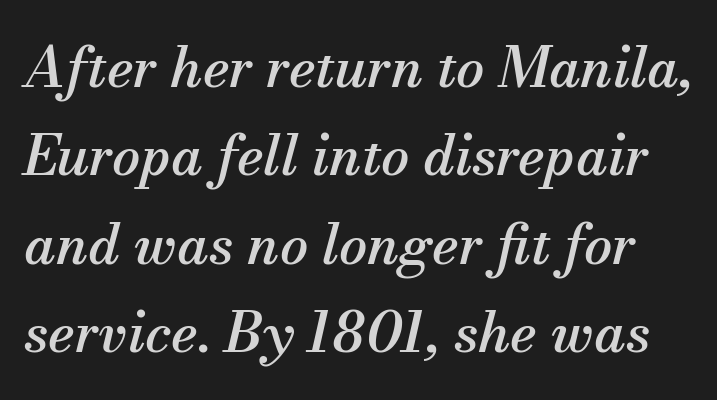
The image shows 56 px serif type, italic (leaning right); set normal line spacing (1.58x), normal letter spacing, not underlined; medium stroke contrast and a small x-height.
